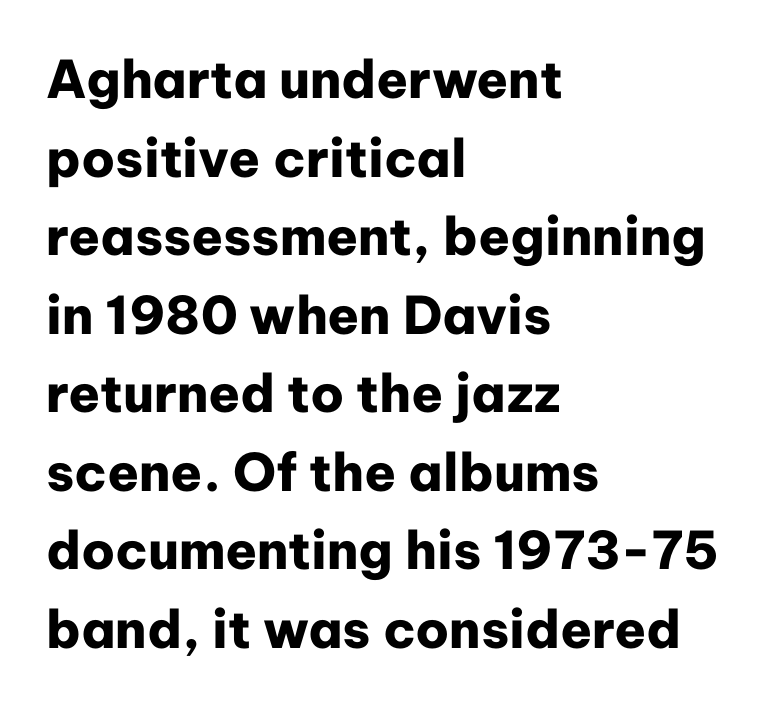
The image shows 52 px heavy sans-serif type, upright; set left-aligned, normal line spacing (1.51x), normal letter spacing, not underlined; low stroke contrast and a medium x-height.
